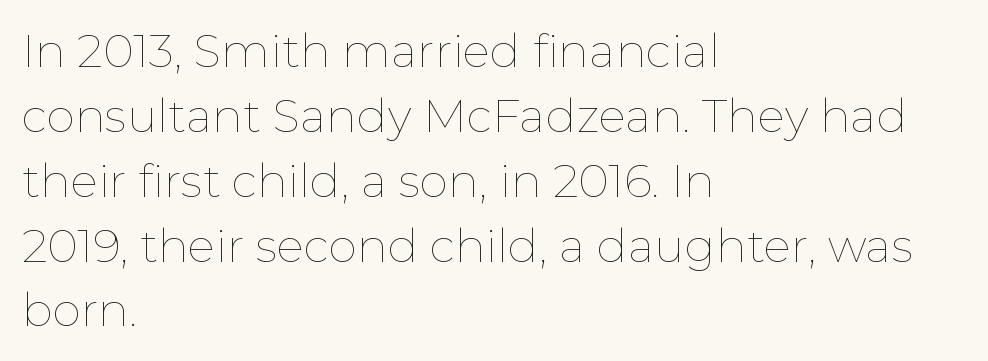
{"italic": "no", "bold": "no", "weight": "thin", "width": "normal", "stroke_contrast": "low", "x_height": "medium", "monospaced": "no", "underline": "no", "align": "left", "line_spacing": "normal", "line_spacing_ratio": 1.41, "letter_spacing": "normal", "letter_spacing_em": 0.0, "glyph_px": 46}
